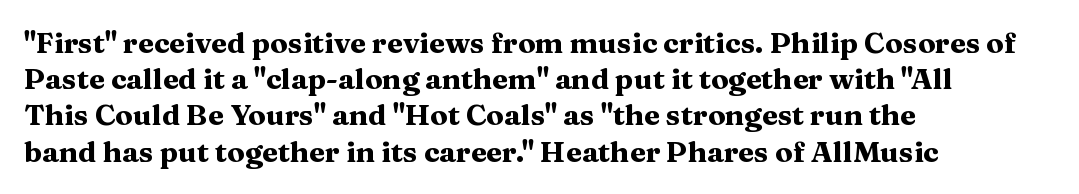
{"serif": "yes", "italic": "no", "bold": "yes", "weight": "heavy", "width": "wide", "stroke_contrast": "medium", "x_height": "medium", "monospaced": "no", "underline": "no", "align": "left", "line_spacing": "normal", "line_spacing_ratio": 1.25, "letter_spacing": "normal", "letter_spacing_em": 0.0, "glyph_px": 29}
